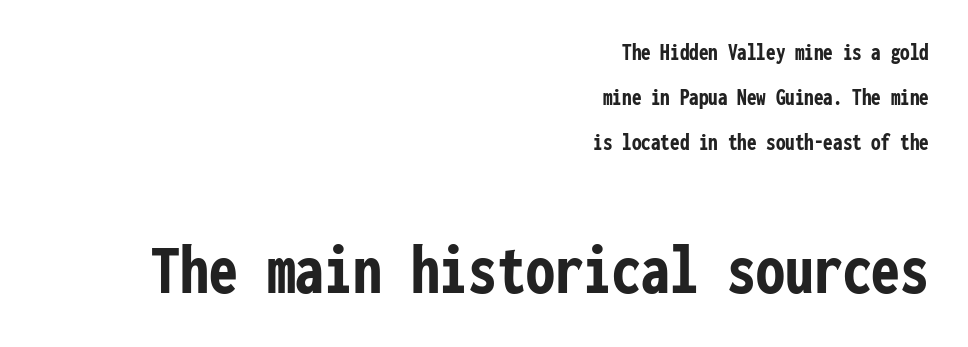
{"serif": "no", "italic": "no", "bold": "yes", "weight": "semibold", "width": "condensed", "stroke_contrast": "low", "x_height": "medium", "monospaced": "yes", "underline": "no", "align": "right", "line_spacing_ratio": 1.87, "letter_spacing": "normal", "letter_spacing_em": 0.0, "larger_block": "second", "size_ratio": 3.0, "glyph_px": 72}
